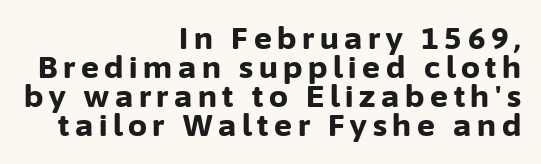
The image shows 30 px bold sans-serif type, upright; set right-aligned, tight line spacing (0.97x), not underlined; low stroke contrast and a medium x-height.
